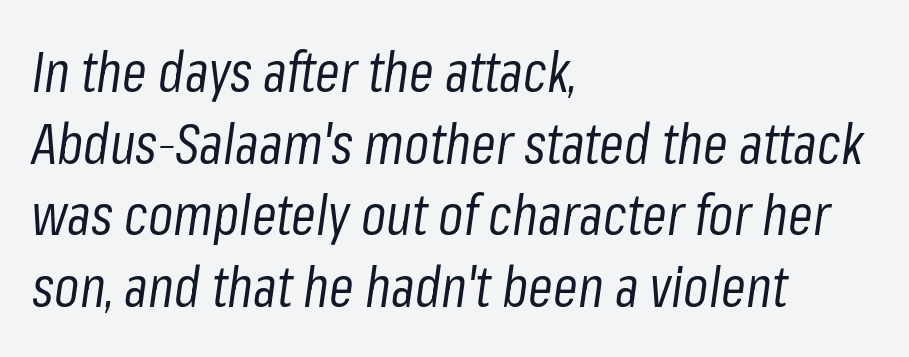
Q: Is the text bold? A: No.
Q: Is the text italic (slanted)? A: Yes, it leans right by about 8 degrees.
Q: Is the text underlined? A: No.
Q: How is the paragraph aligned? A: Left-aligned.
Q: Is the spacing between letters normal or unusually wide? A: Normal.
Q: Is the spacing between lines tight, normal or loose? A: Normal.
Q: Width (condensed, normal, or wide)? A: Condensed.
Q: Stroke contrast? A: Low.
Q: x-height? A: Medium.
Q: Monospaced? A: No.
